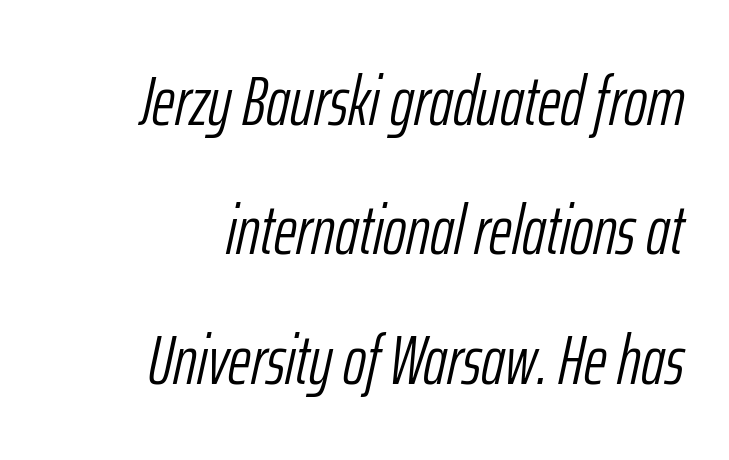
Q: Is the text bold? A: No.
Q: Is the text italic (slanted)? A: Yes, it leans right by about 12 degrees.
Q: Is the text underlined? A: No.
Q: How is the paragraph aligned? A: Right-aligned.
Q: Is the spacing between letters normal or unusually wide? A: Normal.
Q: Width (condensed, normal, or wide)? A: Condensed.
Q: Stroke contrast? A: Low.
Q: x-height? A: Medium.
Q: Monospaced? A: No.
